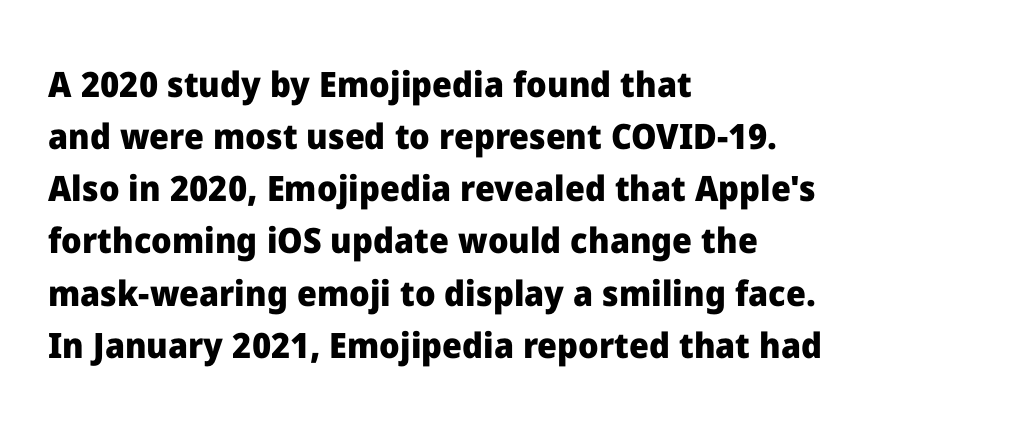
Q: Is the text bold? A: Yes.
Q: Is the text italic (slanted)? A: No, it is upright.
Q: Is the typeface a serif or a sans-serif typeface? A: Sans-serif.
Q: Is the text underlined? A: No.
Q: How is the paragraph aligned? A: Left-aligned.
Q: Is the spacing between letters normal or unusually wide? A: Normal.
Q: Is the spacing between lines tight, normal or loose? A: Normal.
Q: Width (condensed, normal, or wide)? A: Normal.
Q: Stroke contrast? A: Low.
Q: x-height? A: Medium.
Q: Monospaced? A: No.
